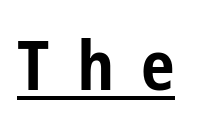
Q: Is the text bold? A: Yes.
Q: Is the text italic (slanted)? A: No, it is upright.
Q: Is the typeface a serif or a sans-serif typeface? A: Sans-serif.
Q: Is the text underlined? A: Yes.
Q: Is the spacing between letters normal or unusually wide? A: Unusually wide.
Q: Width (condensed, normal, or wide)? A: Condensed.
Q: Stroke contrast? A: Low.
Q: x-height? A: Medium.
Q: Monospaced? A: No.
